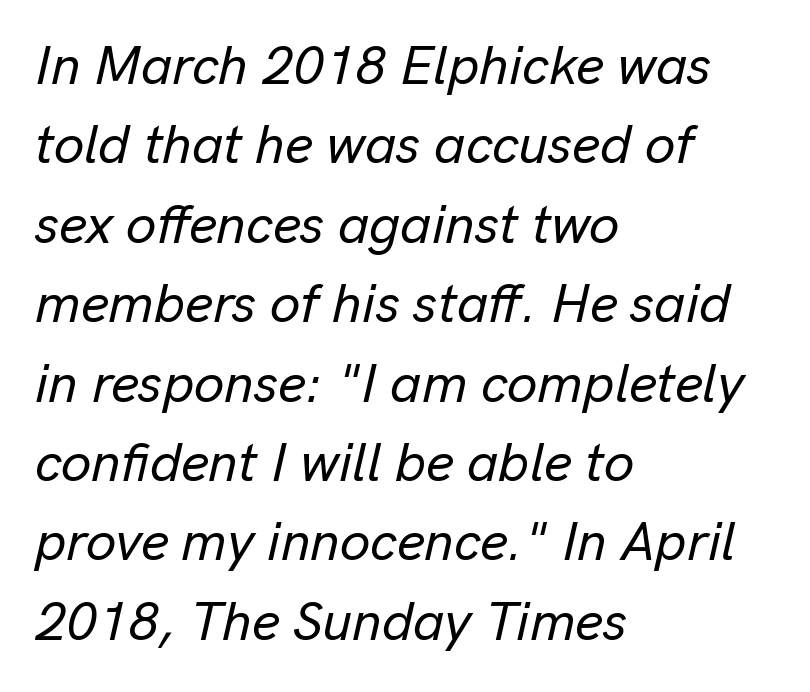
{"italic": "yes", "lean": "right", "slant_degrees": 13, "width": "normal", "stroke_contrast": "low", "x_height": "medium", "monospaced": "no", "underline": "no", "align": "left", "line_spacing": "normal", "line_spacing_ratio": 1.47, "letter_spacing": "normal", "letter_spacing_em": 0.0, "glyph_px": 54}
